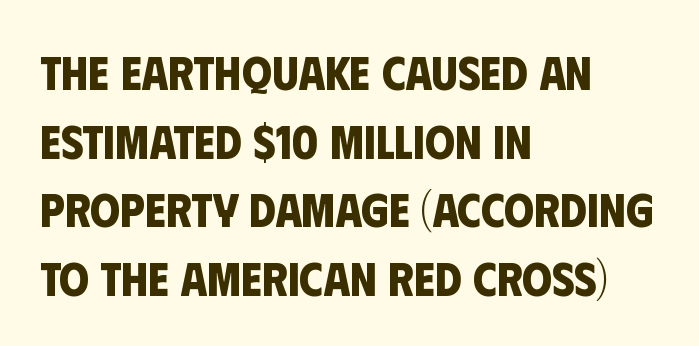
Teacher's note: observe the even left margin — that is flush-left alignment. Type without underlining. Here the glyphs are tracked normally, forming tight word shapes. The typesetting leans heavy: a genuine bold. Varying glyph widths throughout — classic text-font behaviour.
